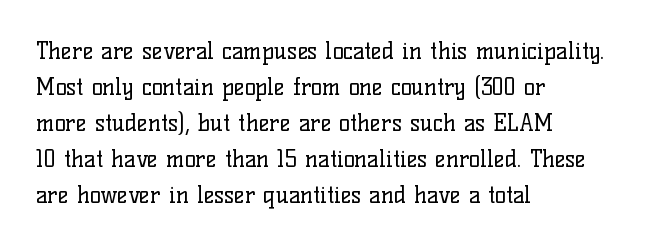
{"italic": "no", "bold": "no", "underline": "no", "align": "left", "line_spacing": "normal", "line_spacing_ratio": 1.57, "letter_spacing": "normal", "letter_spacing_em": 0.0, "glyph_px": 23}
